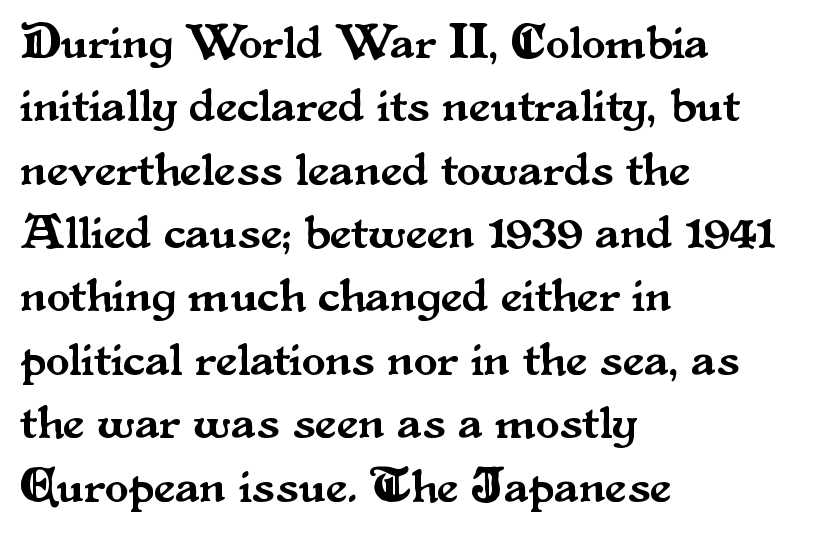
Compared with typical paragraphs, the rows here are spaced about the same. A roman cut, with each character standing at attention. The strip under each line holds only bare page. The designer went with a serif here, giving each stem small feet. The tracking reads as untouched default to a designer's eye.
